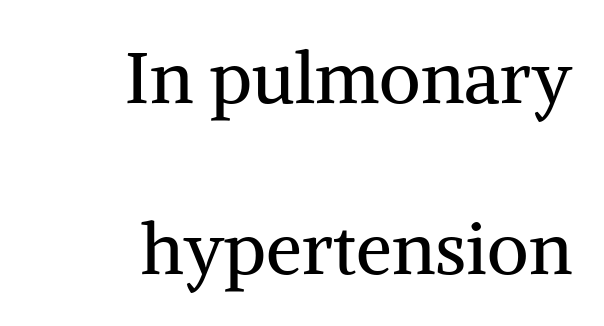
The baseline area is clear. Letterform terminals end in serifs throughout the passage. The line-height multiplier appears high, well above default. Words appear dense and cohesive because spacing is normal. Stems and bowls with no extra thickness — not bold. The letters advance in unequal steps, a hallmark of proportional type.
